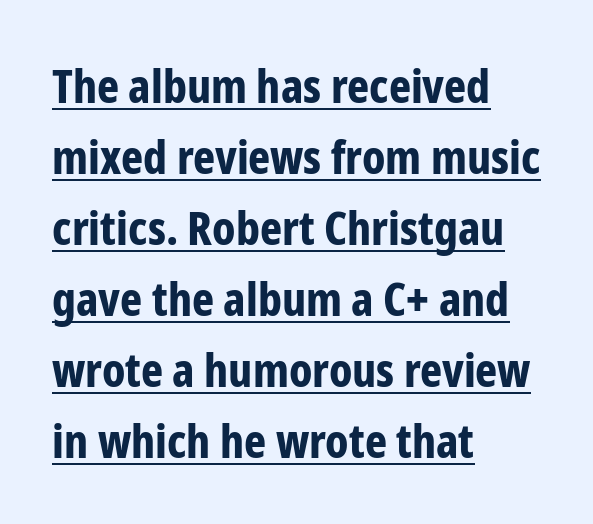
The image shows 47 px bold, condensed sans-serif type, upright; set left-aligned, normal line spacing (1.51x), normal letter spacing, underlined; low stroke contrast and a medium x-height.
